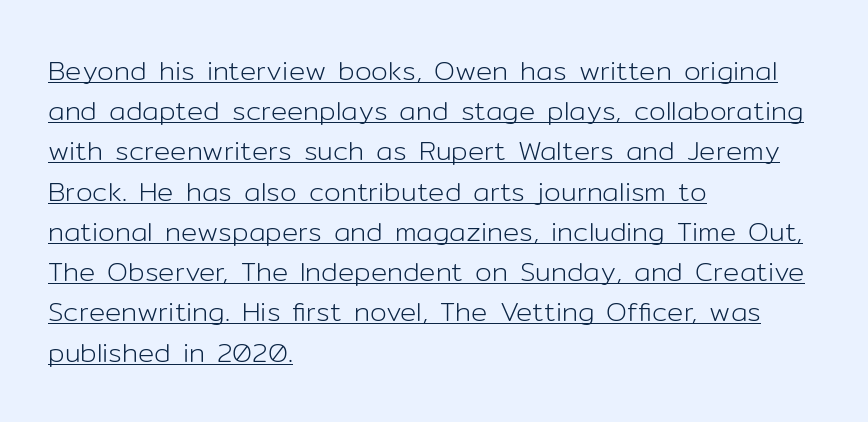
Observe the ordinary spacing: letters are neighbours, not strangers. Ascenders rise straight up at ninety degrees. Emphasis is given by a line drawn under the lettering. A quiet, ordinary-to-light weight characterises the typeface. These lines are set flush left with a ragged right edge. Quick note: interline space is typical.
